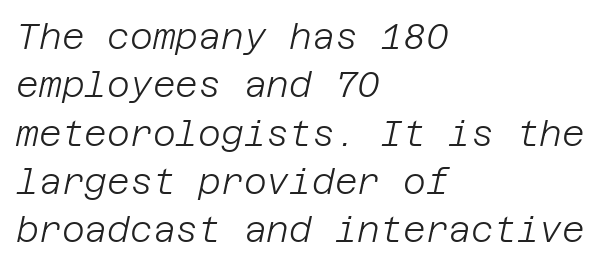
The image shows 35 px light type, italic (leaning right); set left-aligned, normal line spacing (1.38x), normal letter spacing, not underlined; low stroke contrast and a large x-height.
